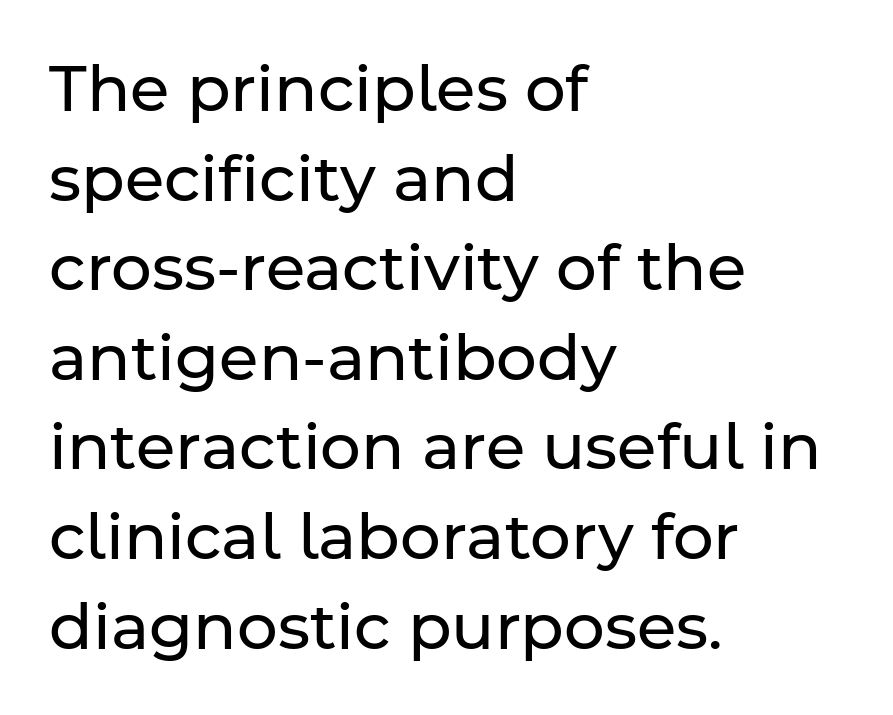
Notice how descenders clear the ascenders below comfortably — that's standard leading. Nothing heavy about these letters — not bold at all. A typesetter would call this zero additional tracking. Style check: upright. Character widths vary here, with narrow letters taking less room than wide ones.
